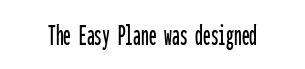
Q: Is the text italic (slanted)? A: No, it is upright.
Q: Is the typeface a serif or a sans-serif typeface? A: Sans-serif.
Q: Is the text underlined? A: No.
Q: Is the spacing between letters normal or unusually wide? A: Normal.
Q: Width (condensed, normal, or wide)? A: Condensed.
Q: Stroke contrast? A: Low.
Q: x-height? A: Medium.
Q: Monospaced? A: Yes.
